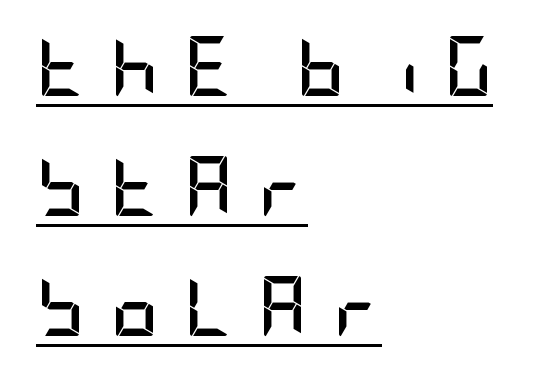
Characters remain perfectly vertical along every line. These lines are composed in type without serifs. Notice how a bar underscores the lettering throughout. Is the type bold? Yes — the strokes are clearly thick and heavy.
